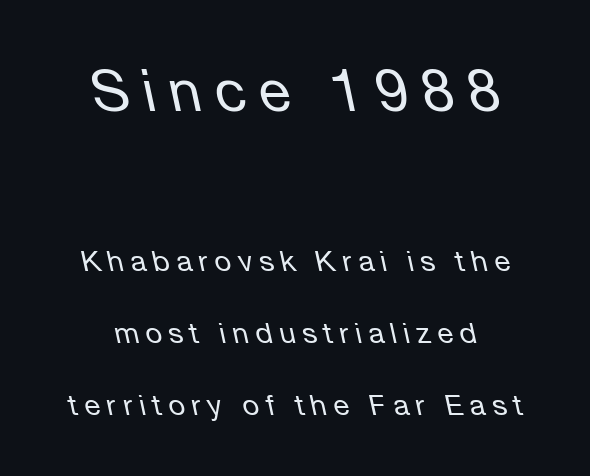
Q: Is the text bold? A: No.
Q: Is the text italic (slanted)? A: Yes, it leans left by about 12 degrees.
Q: Is the text underlined? A: No.
Q: How is the paragraph aligned? A: Centered.
Q: Is the spacing between letters normal or unusually wide? A: Unusually wide.
Q: Is the spacing between lines tight, normal or loose? A: Loose.
Q: Which block of text is set in a larger size, the first (top) or the second (bottom)? A: The first (top) one.
Q: Width (condensed, normal, or wide)? A: Normal.
Q: Stroke contrast? A: Low.
Q: x-height? A: Medium.
Q: Monospaced? A: No.
